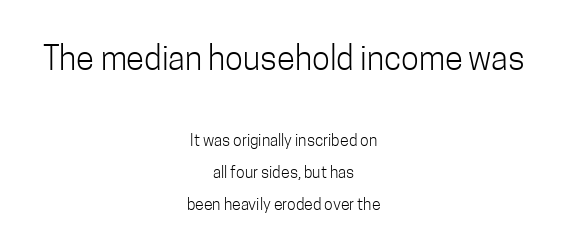
{"serif": "no", "italic": "no", "bold": "no", "weight": "light", "width": "condensed", "stroke_contrast": "low", "x_height": "medium", "monospaced": "no", "underline": "no", "align": "center", "line_spacing": "loose", "line_spacing_ratio": 2.01, "letter_spacing": "normal", "letter_spacing_em": 0.0, "larger_block": "first", "size_ratio": 2.06, "glyph_px": 33}
